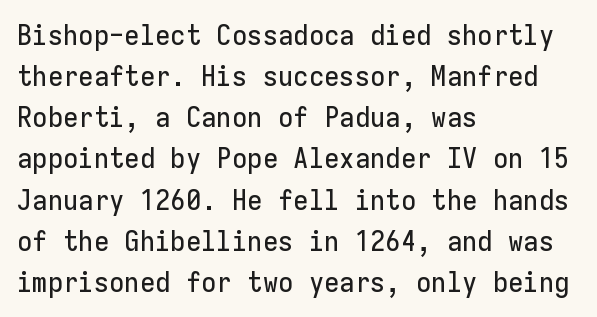
{"serif": "no", "italic": "no", "width": "normal", "stroke_contrast": "low", "x_height": "medium", "monospaced": "yes", "underline": "no", "align": "left", "line_spacing": "normal", "line_spacing_ratio": 1.47, "letter_spacing": "normal", "letter_spacing_em": 0.0, "glyph_px": 28}
